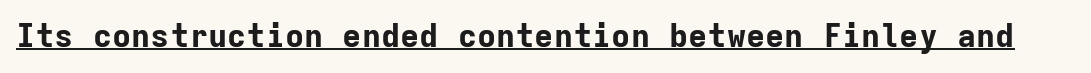
The image shows 32 px bold sans-serif type, upright, monospaced; set normal letter spacing, underlined; low stroke contrast and a medium x-height.
